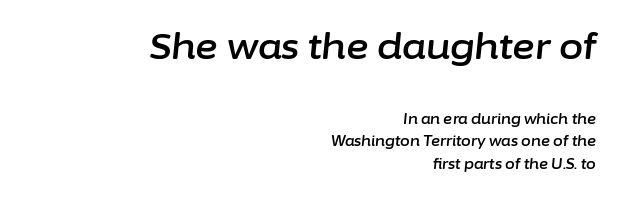
Two sizes are in play, and the larger belongs to the first block. No extra tracking has been applied to these lines. The face used here is proportionally spaced, like ordinary book or web type. This rendering features lettering with no underline. The lettering tilts uniformly, giving the passage an italic look. Where is the straight margin? On the right.
